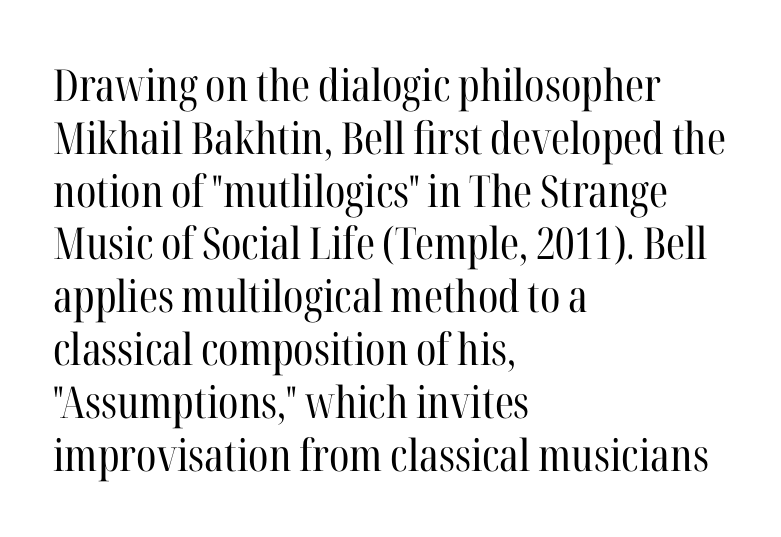
Q: Is the text bold? A: No.
Q: Is the text italic (slanted)? A: No, it is upright.
Q: Is the typeface a serif or a sans-serif typeface? A: Serif.
Q: Is the text underlined? A: No.
Q: How is the paragraph aligned? A: Left-aligned.
Q: Is the spacing between letters normal or unusually wide? A: Normal.
Q: Width (condensed, normal, or wide)? A: Condensed.
Q: Stroke contrast? A: High.
Q: x-height? A: Medium.
Q: Monospaced? A: No.
